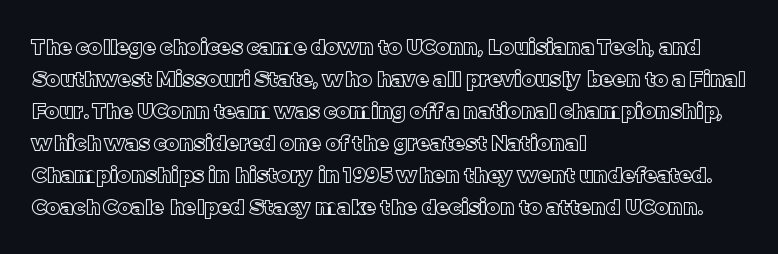
Spacing between characters is what you'd get straight out of the box. This sample is left-justified, so line endings fall wherever the words run out. Has an underline been added? It has not. Evenly set lines give the paragraph a standard silhouette. You can tell it's not italic because the verticals are truly vertical.
